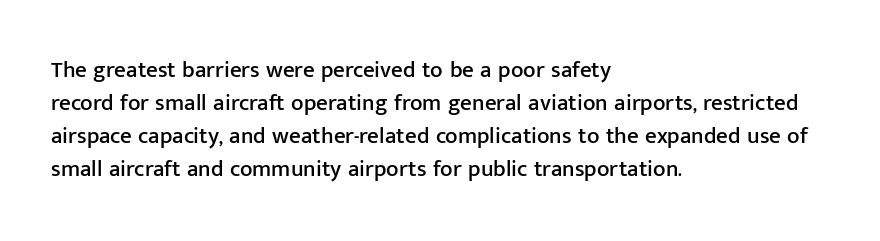
{"italic": "no", "underline": "no", "align": "left", "line_spacing": "normal", "line_spacing_ratio": 1.44, "letter_spacing": "normal", "letter_spacing_em": 0.0, "glyph_px": 23}
